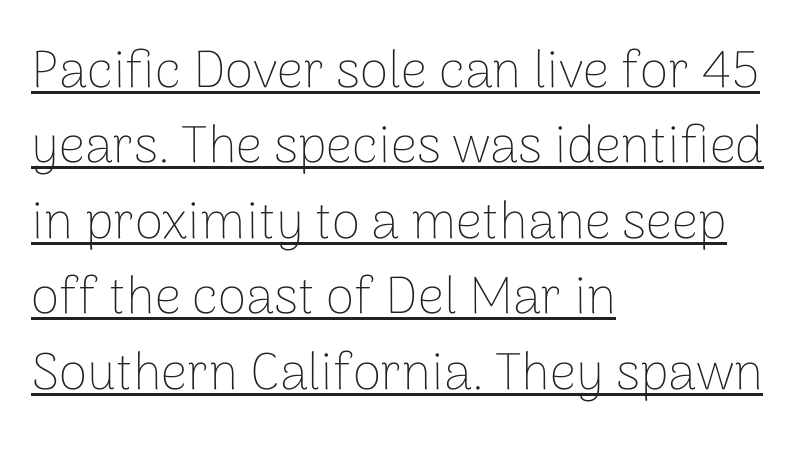
Unbolded letterforms with no extra heft. This rendering employs a face without finishing strokes, i.e., a sans-serif. Short note: letters normally spaced. The letters advance in unequal steps, a hallmark of proportional type. The passage shown stacks its lines at a standard gap.
